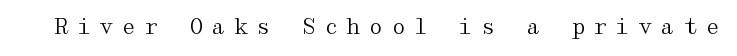
Q: Is the text bold? A: No.
Q: Is the text italic (slanted)? A: No, it is upright.
Q: Is the text underlined? A: No.
Q: Is the spacing between letters normal or unusually wide? A: Unusually wide.
